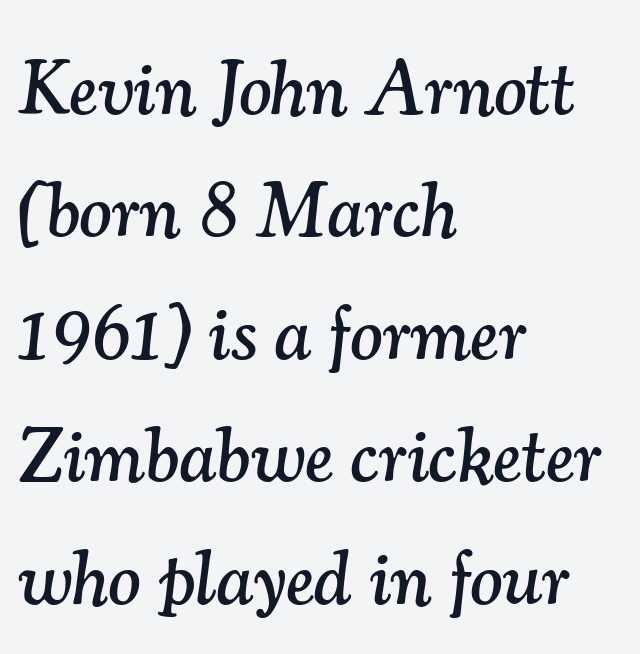
Does the copy run flush right? No — it runs flush left. Old-style or modern, the face here clearly has serifs. Rule under the text: the space is simply empty. Looks like regular typesetting: each glyph gets only the width it needs. A typesetter would mark this as italic. Glyph-to-glyph distance matches everyday printed text.
